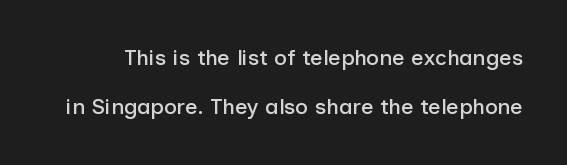
The image shows 22 px text type, upright; set loose line spacing (2.25x), normal letter spacing, not underlined.
